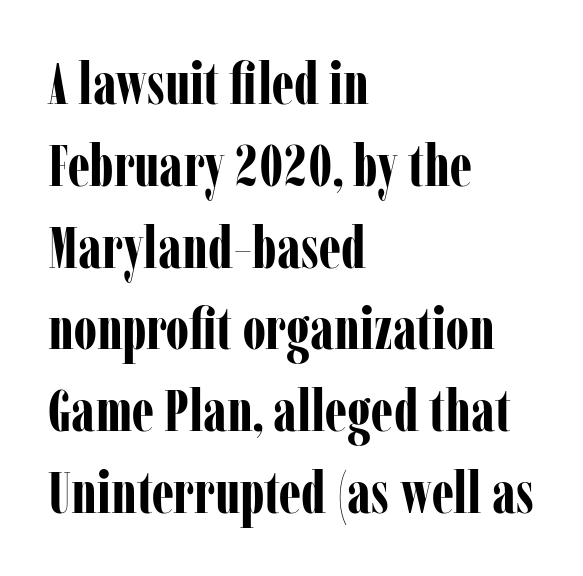
The vertical gap from one line to the next is medium. The rendering uses natural spacing where letterforms have individual widths. What stands out about the letter spacing? Nothing — it is the standard amount. Type style note: has serifs. Leftover space on each line is placed entirely after the last word. The glyphs are unaccompanied by any horizontal stroke below them.
